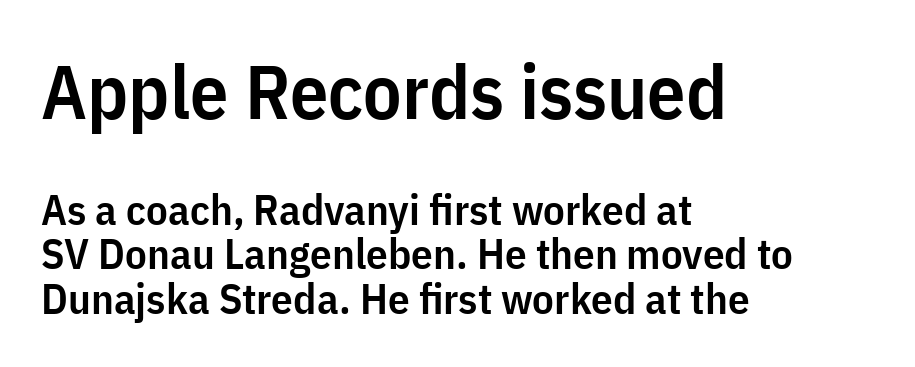
No feet cap the strokes, marking this as sans-serif type. This rendering leaves character spacing at its baseline value. Every character sits straight up, as roman type does. The face used here is a semibold: visibly heavier than regular, lighter than bold. Decoration check: the copy has no underline. The passage shown is typed in a proportional face where columns would drift.
